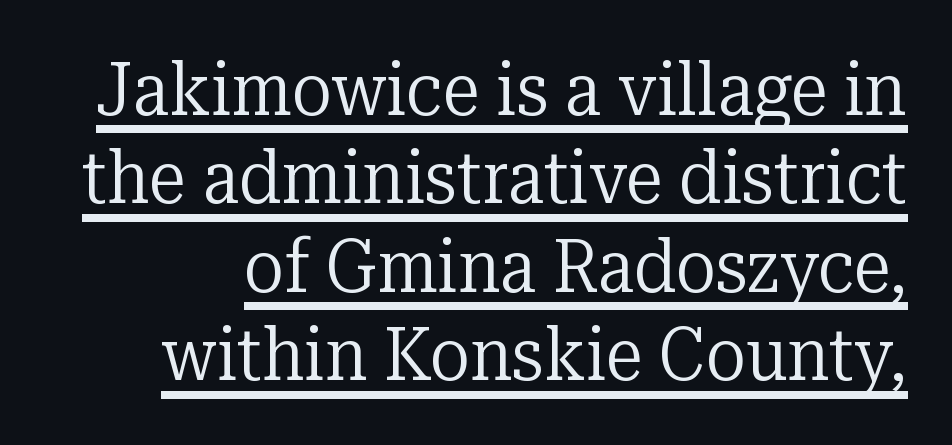
You can see a thin bar hugging the bottom of the glyphs. When letters stand straight like this, we call the style roman or upright. Nothing unusual about the tracking: characters are spaced as the font intends. A serif font was chosen for this passage. The face used here is proportionally spaced, like ordinary book or web type. Vertical stems look standard width or narrower in stroke.
